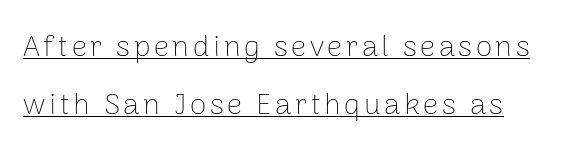
The image shows 30 px thin sans-serif type, upright; set loose line spacing (1.93x), underlined; low stroke contrast and a medium x-height.
